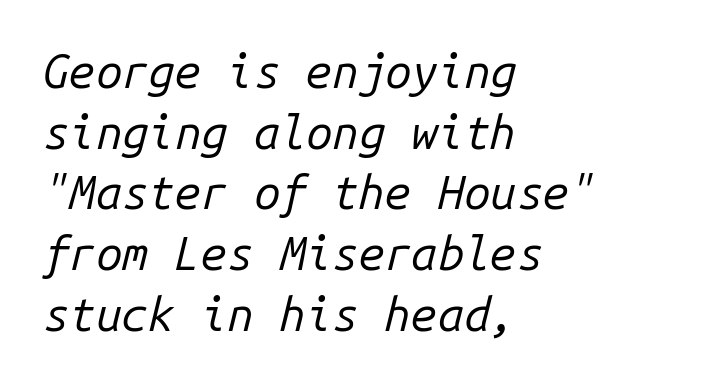
The passage shown stacks its lines at a standard gap. Every character here occupies the same horizontal width, giving the sample a typewriter-like rhythm. How are the letters spaced? Ordinarily, with no added tracking. The strip under each line holds only bare page. Observe the lean: these are italic letterforms. Is the stroke heavy? The answer is a plain regular-or-lighter.
